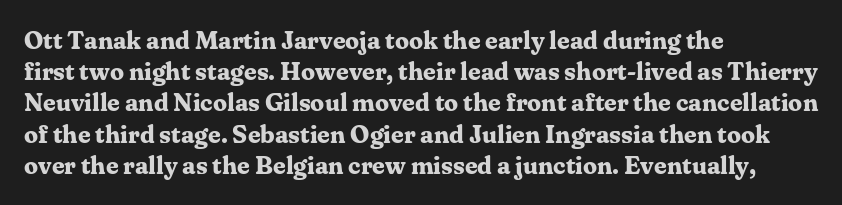
{"italic": "no", "bold": "yes", "underline": "no", "align": "left", "line_spacing": "normal", "line_spacing_ratio": 1.25, "letter_spacing": "normal", "letter_spacing_em": 0.0, "glyph_px": 25}
